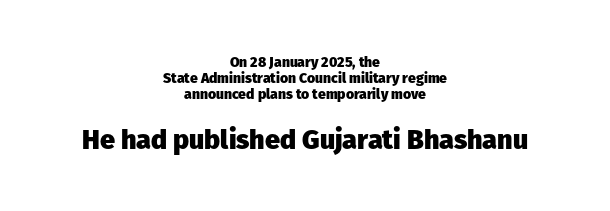
The axis of the letterforms is exactly vertical. Observe the ordinary spacing: letters are neighbours, not strangers. Is the block centered? Yes — each line is placed symmetrically about the middle. This is heavy type, rendered in bold.
